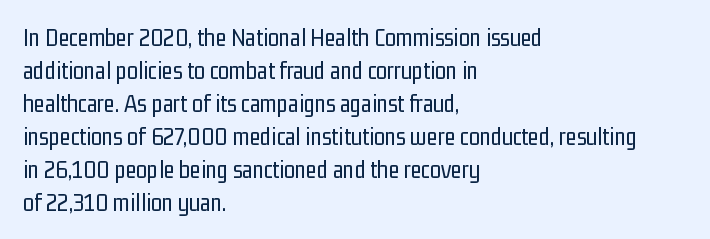
{"italic": "no", "bold": "no", "underline": "no", "align": "left", "line_spacing": "normal", "line_spacing_ratio": 1.32, "letter_spacing": "normal", "letter_spacing_em": 0.0, "glyph_px": 25}
